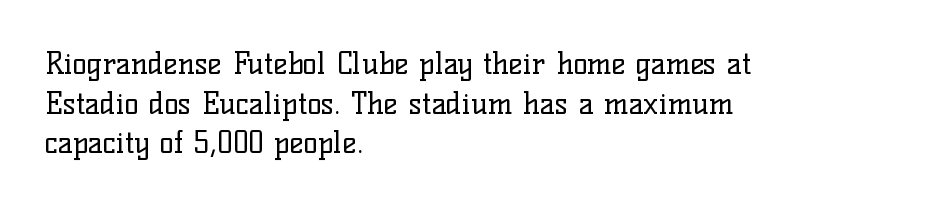
Q: Is the text bold? A: No.
Q: Is the text italic (slanted)? A: No, it is upright.
Q: Is the typeface a serif or a sans-serif typeface? A: Serif.
Q: Is the text underlined? A: No.
Q: How is the paragraph aligned? A: Left-aligned.
Q: Is the spacing between letters normal or unusually wide? A: Normal.
Q: Is the spacing between lines tight, normal or loose? A: Normal.
Q: Width (condensed, normal, or wide)? A: Normal.
Q: Stroke contrast? A: Low.
Q: x-height? A: Medium.
Q: Monospaced? A: No.
